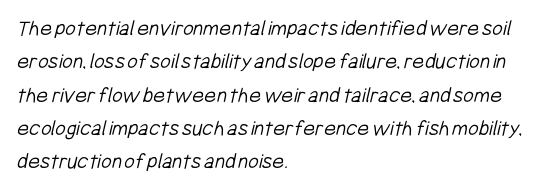
{"bold": "no", "underline": "no", "align": "left", "line_spacing": "normal", "line_spacing_ratio": 1.45, "letter_spacing": "normal", "letter_spacing_em": 0.0, "glyph_px": 23}
